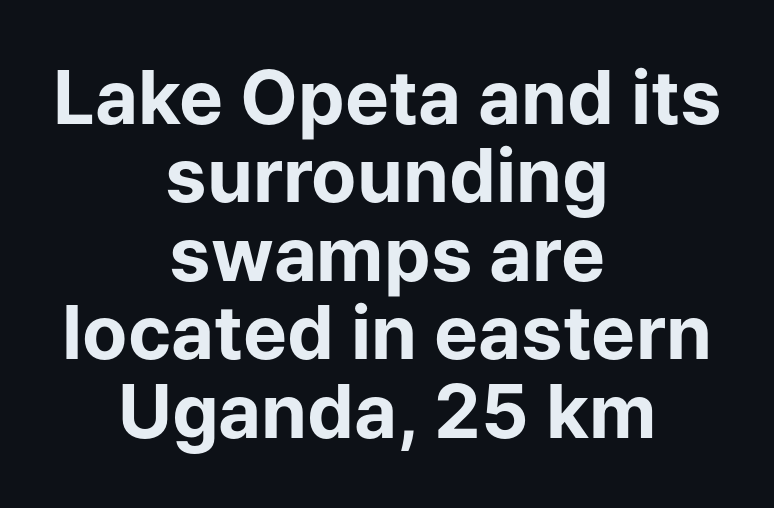
Q: Is the text bold? A: Yes.
Q: Is the text italic (slanted)? A: No, it is upright.
Q: Is the typeface a serif or a sans-serif typeface? A: Sans-serif.
Q: Is the text underlined? A: No.
Q: How is the paragraph aligned? A: Centered.
Q: Is the spacing between letters normal or unusually wide? A: Normal.
Q: Is the spacing between lines tight, normal or loose? A: Tight.
Q: Width (condensed, normal, or wide)? A: Normal.
Q: Stroke contrast? A: Low.
Q: x-height? A: Medium.
Q: Monospaced? A: No.
